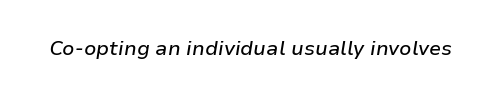
{"italic": "yes", "lean": "right", "slant_degrees": 9, "underline": "no", "letter_spacing": "normal", "letter_spacing_em": 0.0, "glyph_px": 20}
